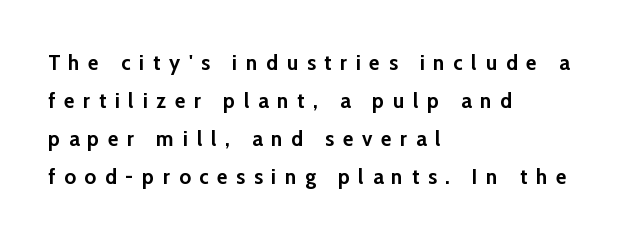
{"italic": "no", "bold": "yes", "underline": "no", "align": "left", "line_spacing_ratio": 1.73, "letter_spacing": "wide", "letter_spacing_em": 0.4, "glyph_px": 22}
